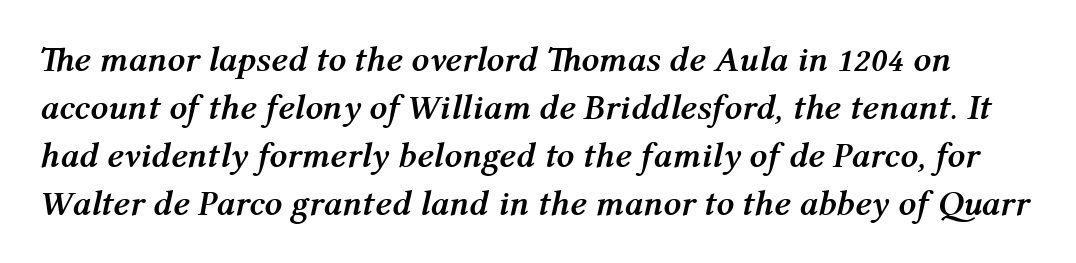
{"italic": "yes", "lean": "right", "slant_degrees": 12, "bold": "yes", "weight": "semibold", "width": "normal", "stroke_contrast": "medium", "x_height": "medium", "monospaced": "no", "underline": "no", "line_spacing": "normal", "line_spacing_ratio": 1.37, "letter_spacing": "normal", "letter_spacing_em": 0.0, "glyph_px": 35}
